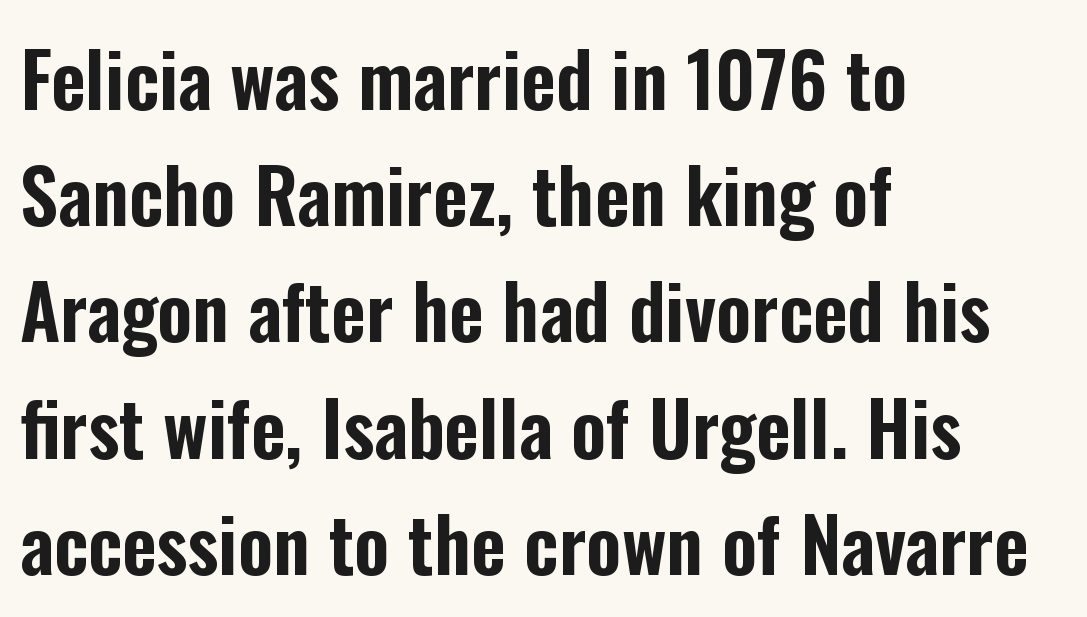
{"serif": "no", "italic": "no", "width": "condensed", "stroke_contrast": "low", "x_height": "medium", "monospaced": "no", "underline": "no", "align": "left", "line_spacing": "normal", "line_spacing_ratio": 1.55, "letter_spacing": "normal", "letter_spacing_em": 0.0, "glyph_px": 75}
